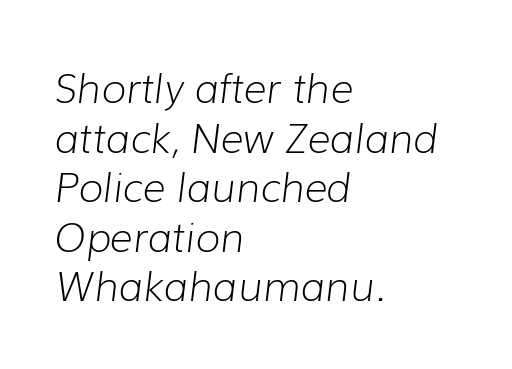
Q: Is the text bold? A: No.
Q: Is the text italic (slanted)? A: Yes, it leans right by about 7 degrees.
Q: Is the text underlined? A: No.
Q: How is the paragraph aligned? A: Left-aligned.
Q: Is the spacing between letters normal or unusually wide? A: Normal.
Q: Width (condensed, normal, or wide)? A: Normal.
Q: Stroke contrast? A: Low.
Q: x-height? A: Medium.
Q: Monospaced? A: No.
